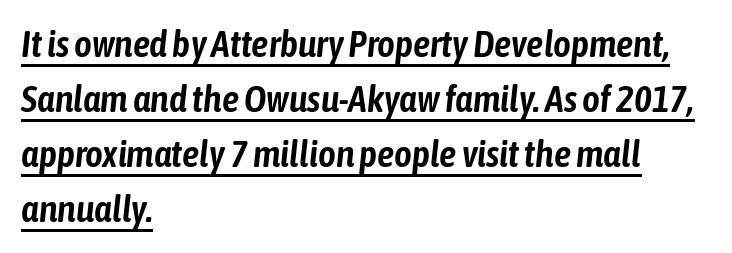
The image shows 38 px condensed type, italic (leaning right); set left-aligned, normal line spacing (1.45x), normal letter spacing, underlined; low stroke contrast and a medium x-height.
